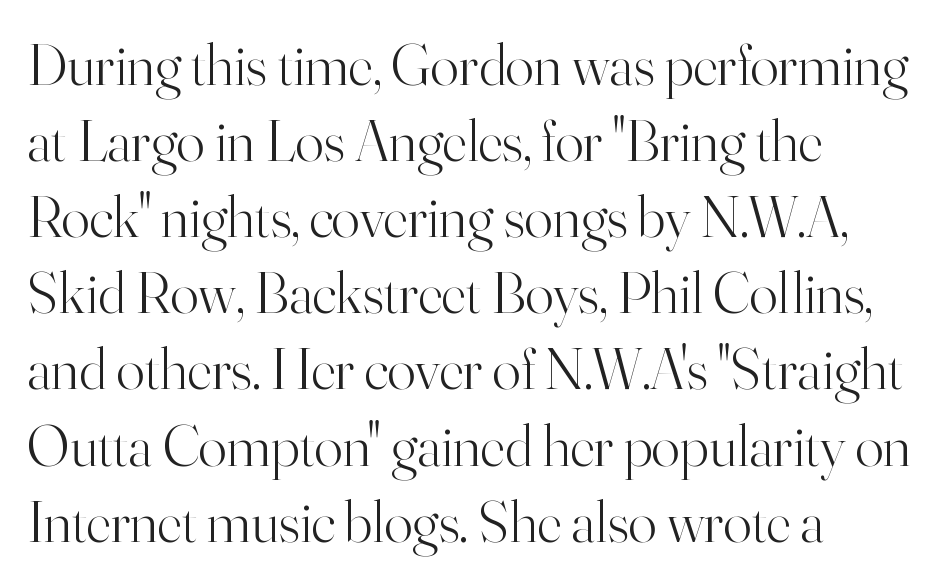
{"serif": "yes", "italic": "no", "bold": "no", "weight": "light", "width": "normal", "stroke_contrast": "high", "x_height": "small", "monospaced": "no", "underline": "no", "align": "left", "line_spacing": "normal", "line_spacing_ratio": 1.29, "letter_spacing": "normal", "letter_spacing_em": 0.0, "glyph_px": 59}
